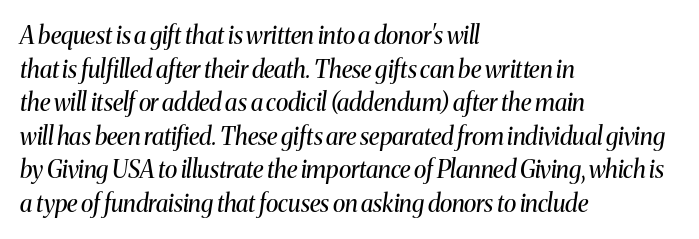
Q: Is the text bold? A: No.
Q: Is the text italic (slanted)? A: Yes, it leans right by about 8 degrees.
Q: Is the text underlined? A: No.
Q: How is the paragraph aligned? A: Left-aligned.
Q: Is the spacing between letters normal or unusually wide? A: Normal.
Q: Is the spacing between lines tight, normal or loose? A: Normal.
